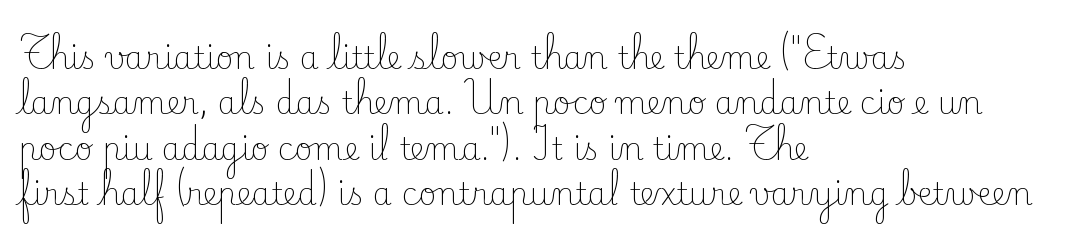
The image shows 31 px light serif type, upright; set left-aligned, normal line spacing (1.46x), normal letter spacing, not underlined; low stroke contrast and a small x-height.
